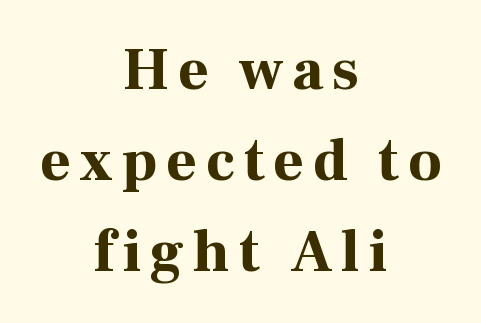
Q: Is the text bold? A: Yes.
Q: Is the text italic (slanted)? A: No, it is upright.
Q: Is the typeface a serif or a sans-serif typeface? A: Serif.
Q: Is the text underlined? A: No.
Q: How is the paragraph aligned? A: Centered.
Q: Is the spacing between lines tight, normal or loose? A: Normal.
Q: Width (condensed, normal, or wide)? A: Normal.
Q: Stroke contrast? A: High.
Q: x-height? A: Medium.
Q: Monospaced? A: No.
